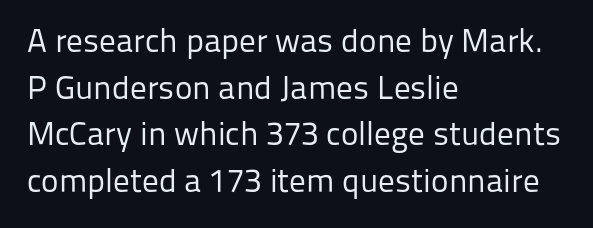
{"serif": "no", "italic": "no", "bold": "no", "weight": "regular", "width": "normal", "stroke_contrast": "low", "x_height": "medium", "monospaced": "no", "underline": "no", "align": "left", "line_spacing": "normal", "line_spacing_ratio": 1.41, "letter_spacing": "normal", "letter_spacing_em": 0.0, "glyph_px": 33}
